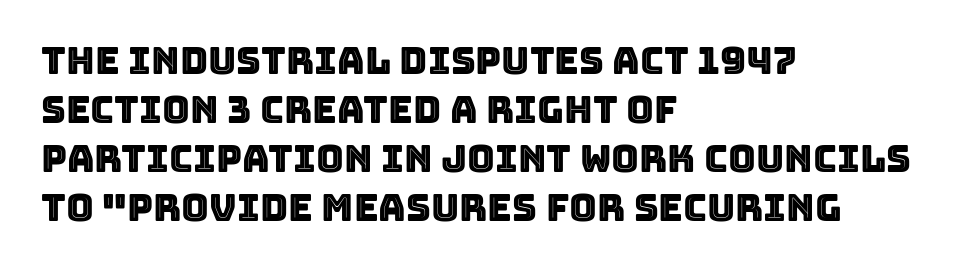
A typesetter would call this proportional, since set widths differ per character. Just letters on the line, the space beneath them empty. Does the copy run flush right? No — it runs flush left. The face used here is rendered with its standard letterfit. Quick note: not italic, upright. The designer left line spacing at the default.
